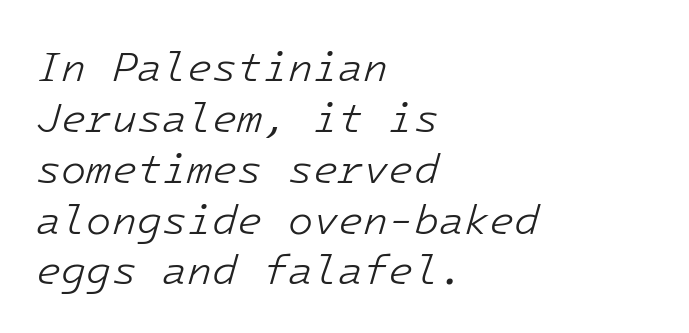
The image shows 41 px light type, italic (leaning right); set left-aligned, line spacing 1.24x, normal letter spacing, not underlined; low stroke contrast and a medium x-height.
